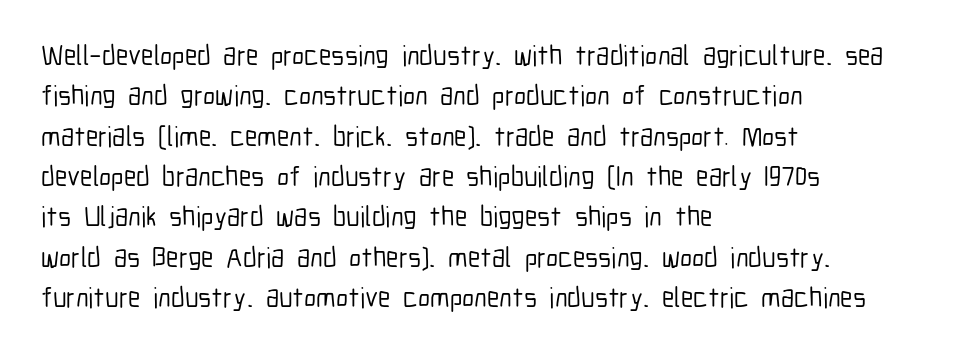
Observe the ordinary spacing: letters are neighbours, not strangers. Style check: upright. Is the block centered? No — it sits flush against the left margin. Check where the strokes stop: nothing finishes them off — pure sans. A clean baseline with only descenders dipping below it. Each letter keeps its own natural width here, so spacing adapts to shape.
